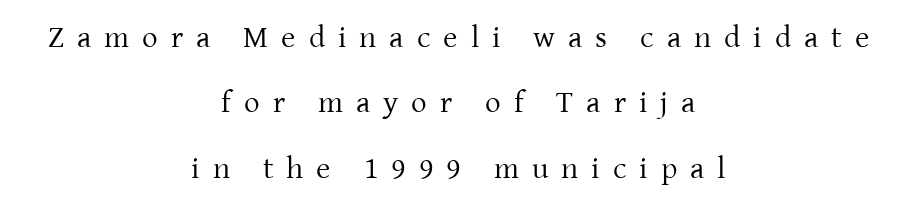
The image shows 31 px regular-weight serif type, upright; set centered, loose line spacing (2.11x), unusually wide letter spacing (+0.42 em), not underlined; low stroke contrast and a medium x-height.
